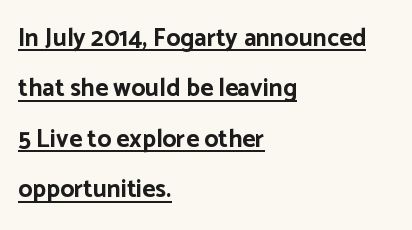
Vertical spacing — loose. This is roman type, the default non-slanted kind. In CSS terms this would be text-align: left. Its strokes are broad and dark, the hallmark of bold type. Underline: present. Students, note that the glyphs here touch the page at normal intervals.
